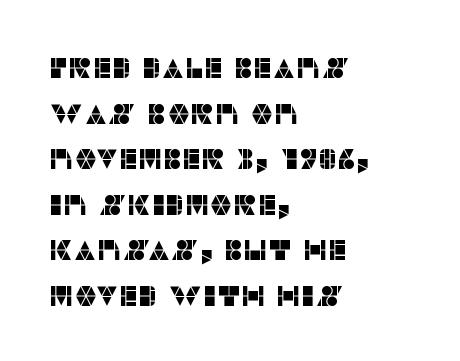
The image shows 29 px sans-serif type, upright; set left-aligned, normal line spacing (1.57x), normal letter spacing, not underlined; low stroke contrast and a large x-height.
